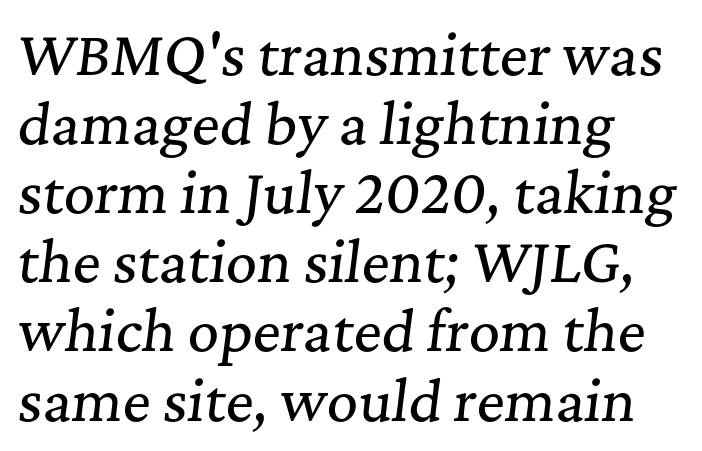
{"serif": "yes", "italic": "yes", "lean": "right", "slant_degrees": 7, "width": "normal", "stroke_contrast": "medium", "x_height": "medium", "monospaced": "no", "underline": "no", "align": "left", "line_spacing": "normal", "line_spacing_ratio": 1.28, "letter_spacing": "normal", "letter_spacing_em": 0.0, "glyph_px": 54}
